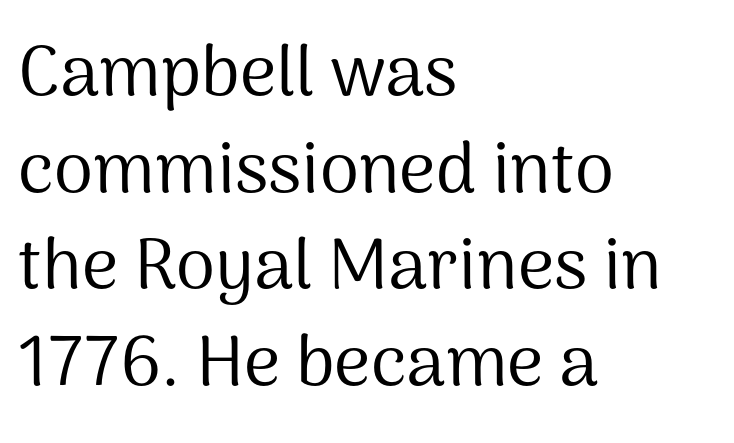
Q: Is the text bold? A: No.
Q: Is the text italic (slanted)? A: No, it is upright.
Q: Is the typeface a serif or a sans-serif typeface? A: Sans-serif.
Q: Is the text underlined? A: No.
Q: How is the paragraph aligned? A: Left-aligned.
Q: Is the spacing between letters normal or unusually wide? A: Normal.
Q: Is the spacing between lines tight, normal or loose? A: Normal.
Q: Width (condensed, normal, or wide)? A: Normal.
Q: Stroke contrast? A: Medium.
Q: x-height? A: Medium.
Q: Monospaced? A: No.
